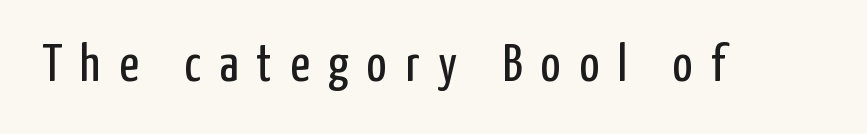
The image shows 53 px regular-weight, condensed sans-serif type, upright; set unusually wide letter spacing (+0.35 em), not underlined; low stroke contrast and a medium x-height.
